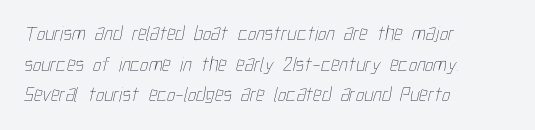
Q: Is the text bold? A: No.
Q: Is the text underlined? A: No.
Q: How is the paragraph aligned? A: Left-aligned.
Q: Is the spacing between letters normal or unusually wide? A: Normal.
Q: Is the spacing between lines tight, normal or loose? A: Normal.
